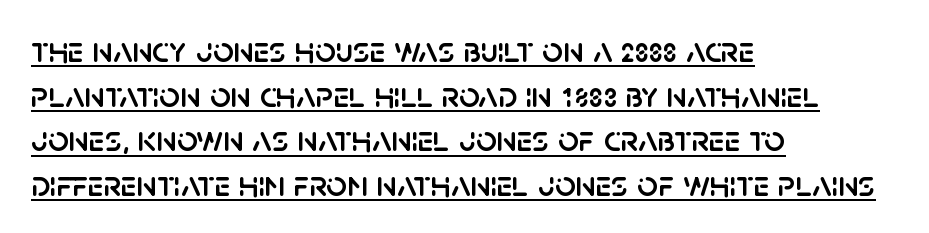
The image shows 36 px sans-serif type, upright; set left-aligned, line spacing 1.24x, normal letter spacing, underlined; low stroke contrast and a large x-height.
